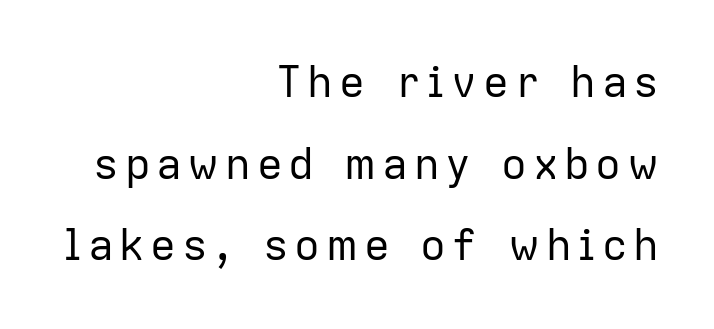
The text block is weighted toward the right margin, trailing off unevenly leftward. Underlining? Definitely not there. Serif or sans? Sans — the stroke terminals are bare. Widely set lines give the paragraph a tall, airy silhouette. The face used here is proportionally spaced, like ordinary book or web type. Caption: face not bold, strokes unweighted.
